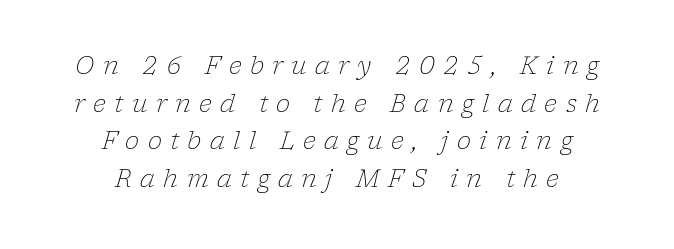
The face looks like a standard text weight, possibly lighter. Letters rest on an invisible, unmarked baseline. Here the glyphs are tracked loosely, breaking word shapes into spaced letters. The lines in this sample share a center point and differ in where they start and stop.
